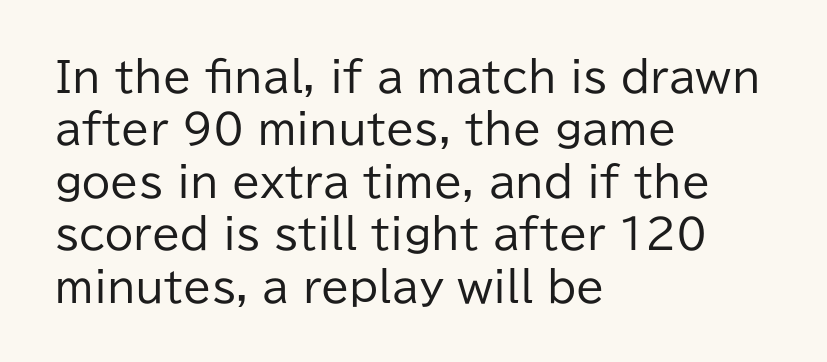
The image shows 41 px regular-weight sans-serif type, upright; set left-aligned, normal line spacing (1.28x), normal letter spacing, not underlined; low stroke contrast and a medium x-height.
